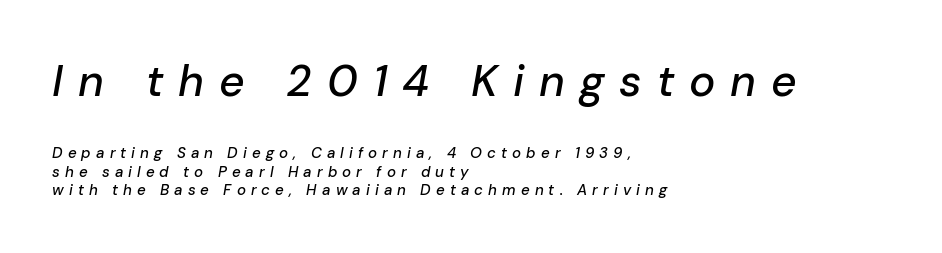
The image shows 44 px text type, italic (leaning right); set left-aligned, normal line spacing (1.26x), unusually wide letter spacing (+0.34 em), not underlined; the first (top) block is 2.93x larger; low stroke contrast and a medium x-height.
